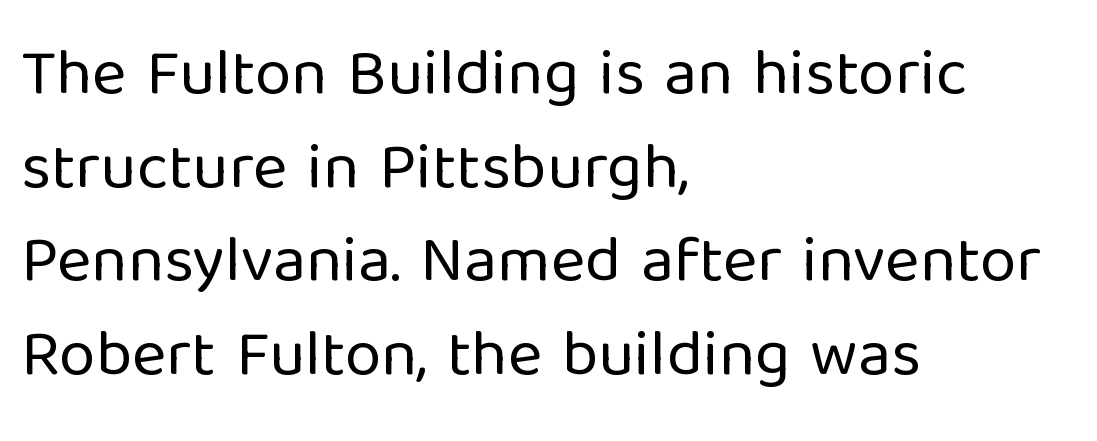
The line-height multiplier appears to be the usual default. This rendering leaves character spacing at its baseline value. Descenders are the only things crossing below the line. Classification — sans serif. Varying glyph widths throughout — classic text-font behaviour.
